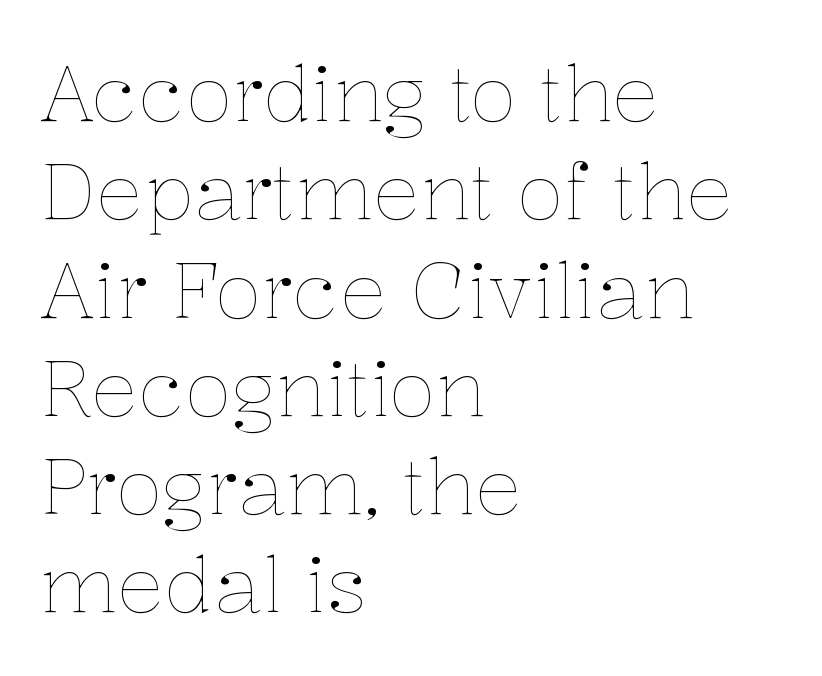
The image shows 78 px thin type, upright; set left-aligned, normal line spacing (1.26x), normal letter spacing, not underlined; low stroke contrast and a medium x-height.
